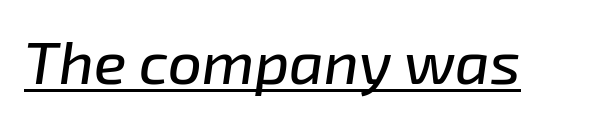
Q: Is the text italic (slanted)? A: Yes, it leans right by about 8 degrees.
Q: Is the text underlined? A: Yes.
Q: Is the spacing between letters normal or unusually wide? A: Normal.
Q: Width (condensed, normal, or wide)? A: Normal.
Q: Stroke contrast? A: Low.
Q: x-height? A: Medium.
Q: Monospaced? A: No.
